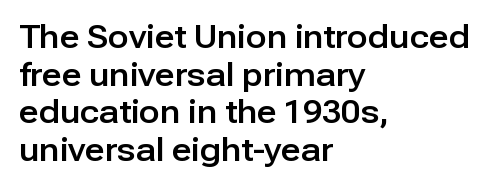
The lettering holds an erect, upright posture throughout. Teacher's note: observe the even left margin — that is flush-left alignment. Tracking here is standard; glyphs follow each other at the usual distance. The words here are not underlined. To sum up the face: it is a sans, with no serifs. Note the varied advance widths — an 'i' is clearly narrower than an 'm'.
